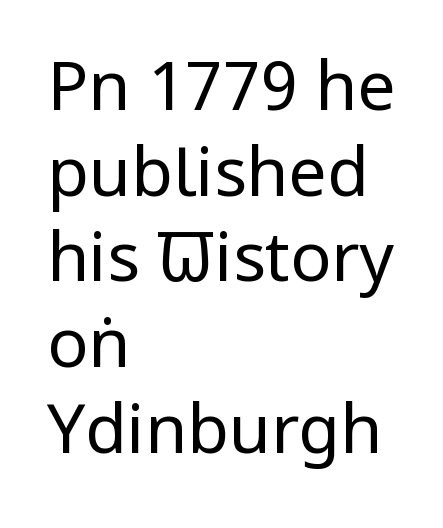
Q: Is the text bold? A: No.
Q: Is the text italic (slanted)? A: No, it is upright.
Q: Is the typeface a serif or a sans-serif typeface? A: Sans-serif.
Q: Is the text underlined? A: No.
Q: How is the paragraph aligned? A: Left-aligned.
Q: Is the spacing between letters normal or unusually wide? A: Normal.
Q: Is the spacing between lines tight, normal or loose? A: Normal.
Q: Width (condensed, normal, or wide)? A: Condensed.
Q: Stroke contrast? A: Low.
Q: x-height? A: Large.
Q: Monospaced? A: No.
